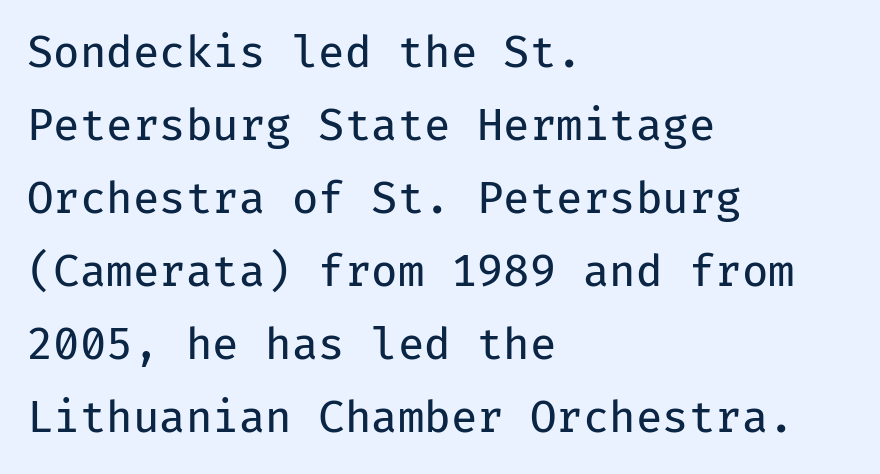
The image shows 43 px regular-weight sans-serif type, upright, monospaced; set left-aligned, normal line spacing (1.7x), normal letter spacing, not underlined; low stroke contrast and a medium x-height.
